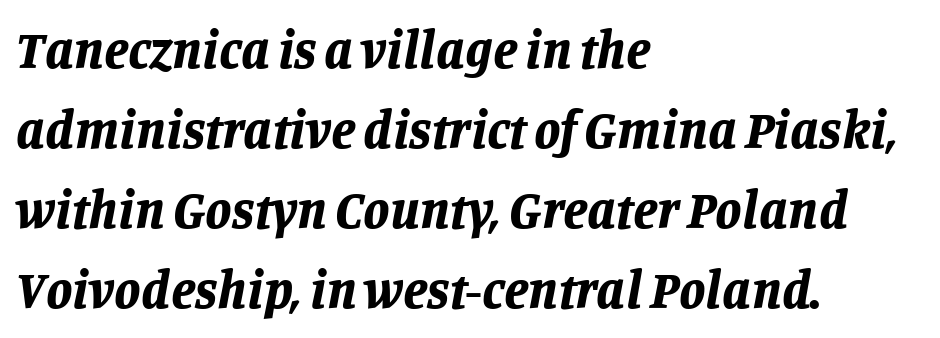
The image shows 53 px bold type, italic (leaning right); set left-aligned, normal line spacing (1.51x), normal letter spacing, not underlined; low stroke contrast and a large x-height.
